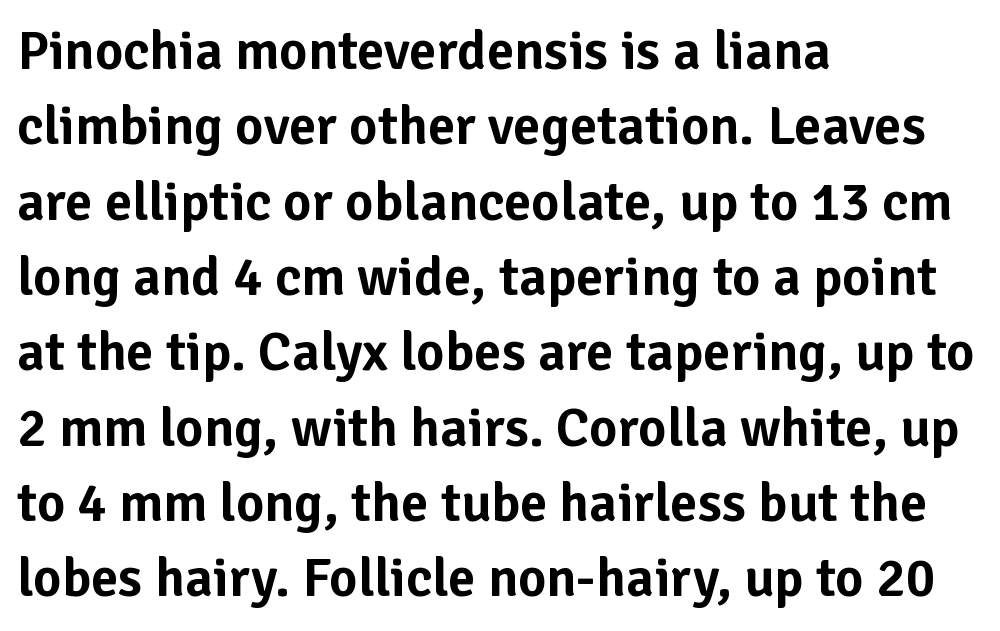
{"serif": "no", "italic": "no", "width": "normal", "stroke_contrast": "low", "x_height": "medium", "monospaced": "no", "underline": "no", "align": "left", "line_spacing": "normal", "line_spacing_ratio": 1.37, "letter_spacing": "normal", "letter_spacing_em": 0.0, "glyph_px": 55}
